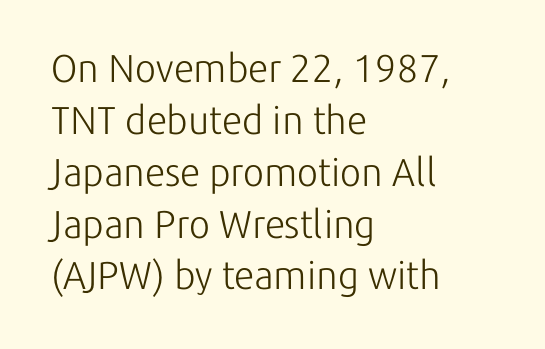
Note the varied advance widths — an 'i' is clearly narrower than an 'm'. A typesetter would mark this as roman, not italic. Type without underlining. Left-aligned paragraph, ragged on the right. Each letter's strokes conclude bluntly, with no projecting serifs. One glance says typical: line gaps are just what's usual.
